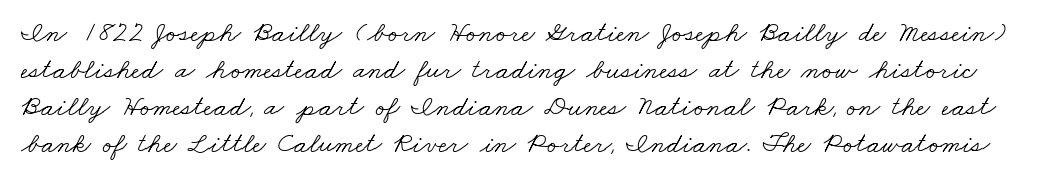
Words appear dense and cohesive because spacing is normal. Note the varied advance widths — an 'i' is clearly narrower than an 'm'. The gap between lines stays unmarked. These lines sit exactly where default settings would place them. The letters carry serifs — small finishing strokes at the ends of their stems. No chunkiness to these letters — they're not bold.
